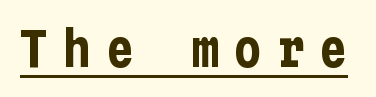
The image shows 47 px bold, condensed sans-serif type, upright; set unusually wide letter spacing (+0.31 em), underlined; low stroke contrast and a medium x-height.
